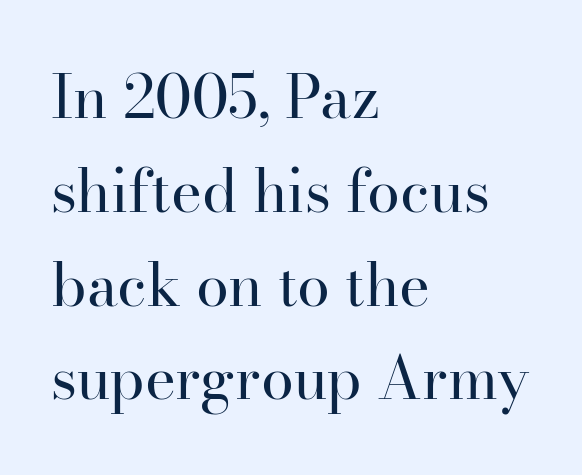
{"serif": "yes", "italic": "no", "bold": "no", "weight": "regular", "width": "normal", "stroke_contrast": "high", "x_height": "small", "monospaced": "no", "underline": "no", "align": "left", "line_spacing": "normal", "line_spacing_ratio": 1.59, "letter_spacing": "normal", "letter_spacing_em": 0.0, "glyph_px": 59}
